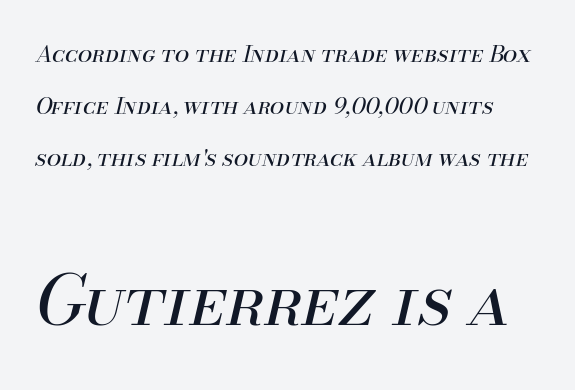
Just letters on the line, the space beneath them empty. When letters slant like this, we call the style italic. The letters advance in unequal steps, a hallmark of proportional type. The vertical gap from one line to the next is large. The font sits on the lighter half of the weight spectrum, regular included.
